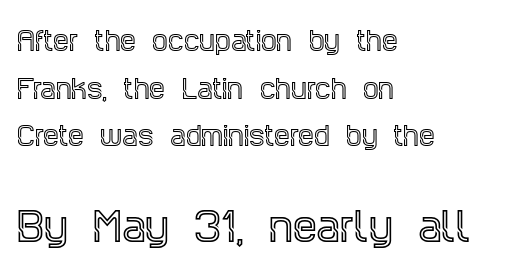
A serif font was chosen for this passage. The lines are quadded left. Here the glyphs are tracked normally, forming tight word shapes. What's the leading like? Stretched, with rows far apart. Upright lettering throughout. Two sizes are in play, and the larger belongs to the second block.
